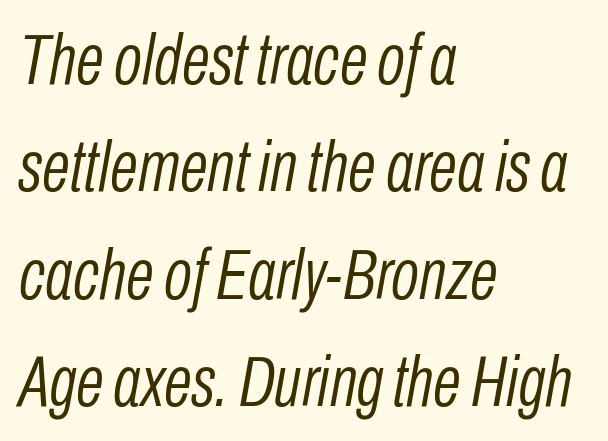
Q: Is the text bold? A: No.
Q: Is the text italic (slanted)? A: Yes, it leans right by about 10 degrees.
Q: Is the text underlined? A: No.
Q: How is the paragraph aligned? A: Left-aligned.
Q: Is the spacing between letters normal or unusually wide? A: Normal.
Q: Is the spacing between lines tight, normal or loose? A: Normal.
Q: Width (condensed, normal, or wide)? A: Condensed.
Q: Stroke contrast? A: Low.
Q: x-height? A: Medium.
Q: Monospaced? A: No.
